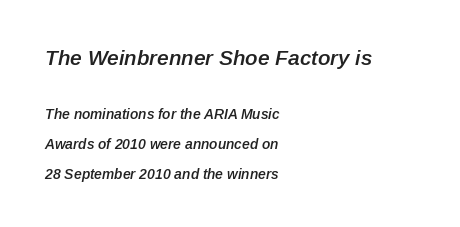
The image shows 21 px text type, italic (leaning right); set left-aligned, loose line spacing (2.12x), normal letter spacing, not underlined; the first (top) block is 1.5x larger.
